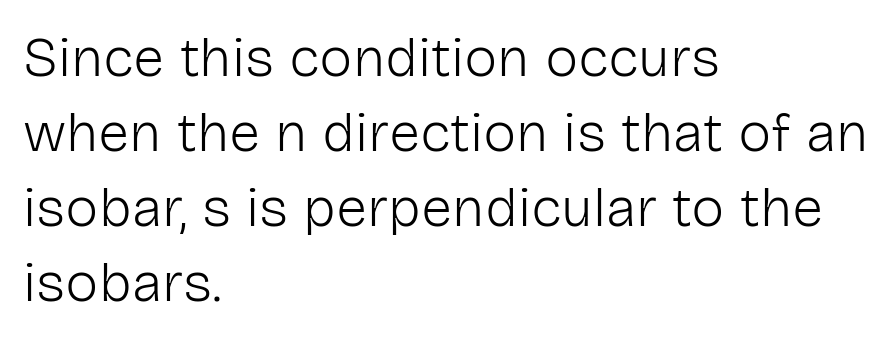
Serifs: no, the terminals of the letterforms are clean. The lines are quadded left. Clear beneath every line of the passage. Heft: none added — not bold. The font's upright variant was chosen for this text.
